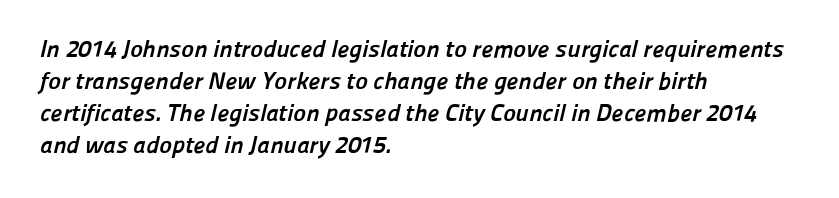
{"bold": "yes", "underline": "no", "align": "left", "line_spacing": "normal", "line_spacing_ratio": 1.33, "letter_spacing": "normal", "letter_spacing_em": 0.0, "glyph_px": 24}
